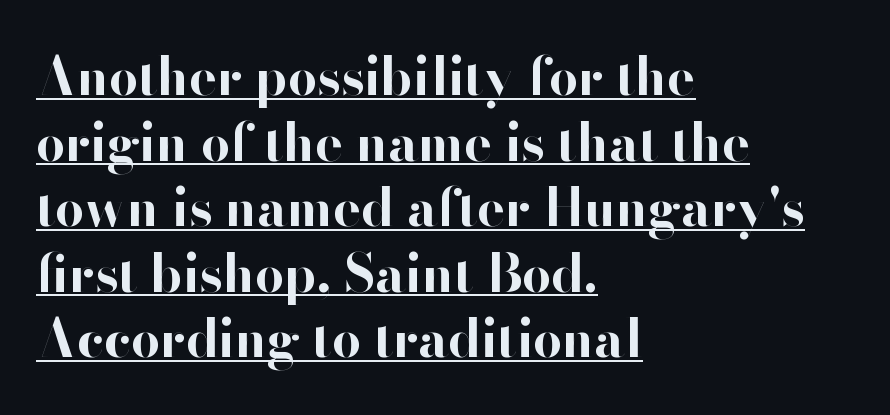
The characters display no serif detailing; their extremities are plain. Caption: lettering with a line underneath. Bold? Absolutely — the strokes are thick and heavy. Proportional: the letters do not fall into vertical columns. What stands out about the letter spacing? Nothing — it is the standard amount. Each line starts at the same left margin while the right side varies.
